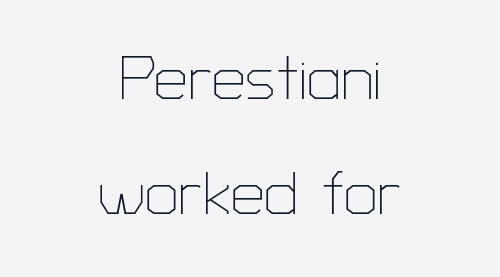
Only glyphs here, with clear space below each row. Each word holds together tightly as a unit, with standard inter-letter gaps. Reading down the block, each line starts at a different indent, mirrored at its end. Character widths vary here, with narrow letters taking less room than wide ones. The typography opts for an upright posture over an oblique one. Unbolded letterforms with no extra heft.
